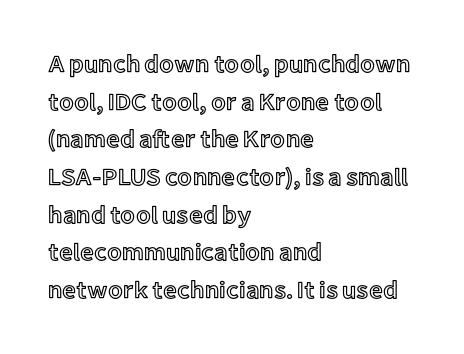
The image shows 24 px text type, upright; set left-aligned, normal line spacing (1.57x), normal letter spacing, not underlined.
